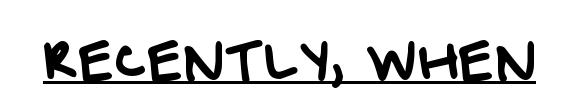
{"serif": "no", "width": "normal", "stroke_contrast": "low", "x_height": "large", "monospaced": "no", "underline": "yes", "letter_spacing": "normal", "letter_spacing_em": 0.0, "glyph_px": 52}
